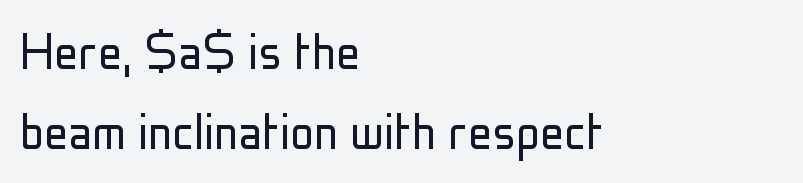
Q: Is the text bold? A: No.
Q: Is the text italic (slanted)? A: No, it is upright.
Q: Is the typeface a serif or a sans-serif typeface? A: Sans-serif.
Q: Is the text underlined? A: No.
Q: How is the paragraph aligned? A: Left-aligned.
Q: Is the spacing between letters normal or unusually wide? A: Normal.
Q: Is the spacing between lines tight, normal or loose? A: Normal.
Q: Width (condensed, normal, or wide)? A: Condensed.
Q: Stroke contrast? A: Low.
Q: x-height? A: Medium.
Q: Monospaced? A: No.
